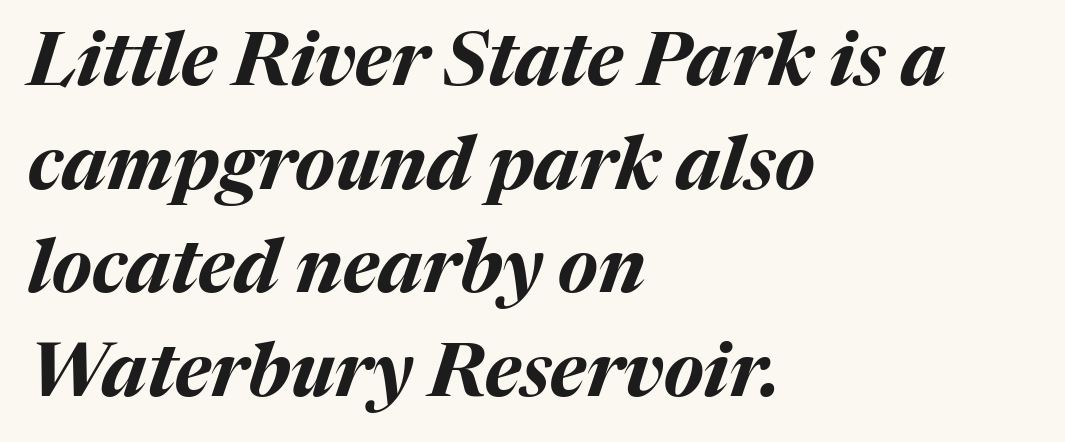
{"italic": "yes", "lean": "right", "slant_degrees": 17, "bold": "yes", "weight": "bold", "width": "normal", "stroke_contrast": "medium", "x_height": "medium", "monospaced": "no", "underline": "no", "align": "left", "line_spacing": "normal", "line_spacing_ratio": 1.4, "letter_spacing": "normal", "letter_spacing_em": 0.0, "glyph_px": 74}
